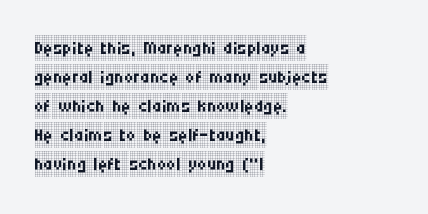
The image shows 26 px text type, upright; set left-aligned, tight line spacing (1.12x), normal letter spacing, not underlined.
